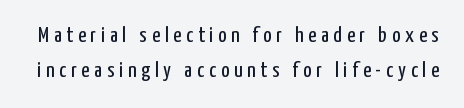
The image shows 22 px text type, upright; set normal line spacing (1.6x), unusually wide letter spacing (+0.22 em), not underlined.
